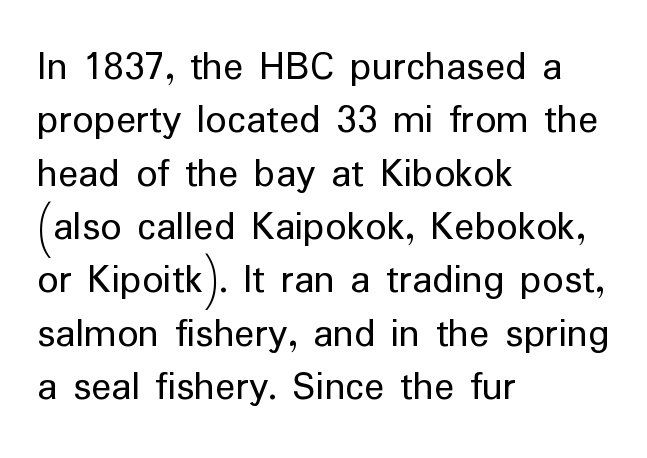
Q: Is the text bold? A: No.
Q: Is the text italic (slanted)? A: No, it is upright.
Q: Is the typeface a serif or a sans-serif typeface? A: Sans-serif.
Q: Is the text underlined? A: No.
Q: How is the paragraph aligned? A: Left-aligned.
Q: Is the spacing between letters normal or unusually wide? A: Normal.
Q: Is the spacing between lines tight, normal or loose? A: Normal.
Q: Width (condensed, normal, or wide)? A: Normal.
Q: Stroke contrast? A: Low.
Q: x-height? A: Medium.
Q: Monospaced? A: No.
